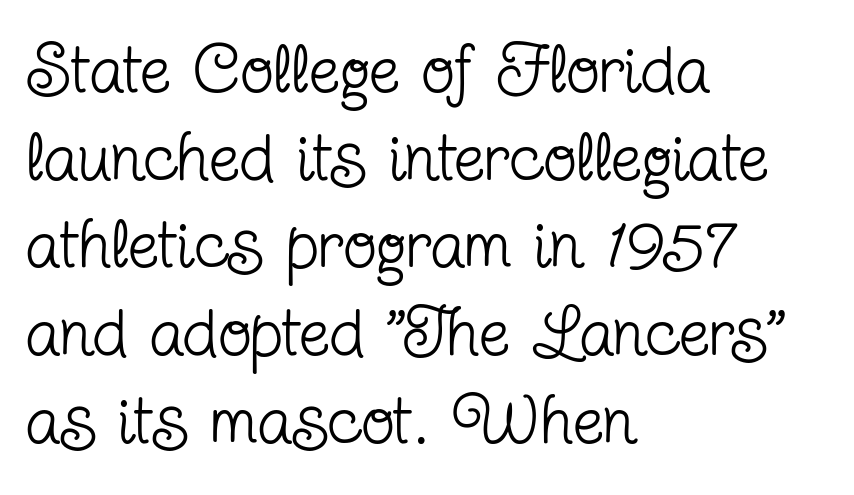
The image shows 69 px regular-weight, condensed serif type, upright; set left-aligned, normal line spacing (1.27x), normal letter spacing, not underlined; low stroke contrast and a medium x-height.
